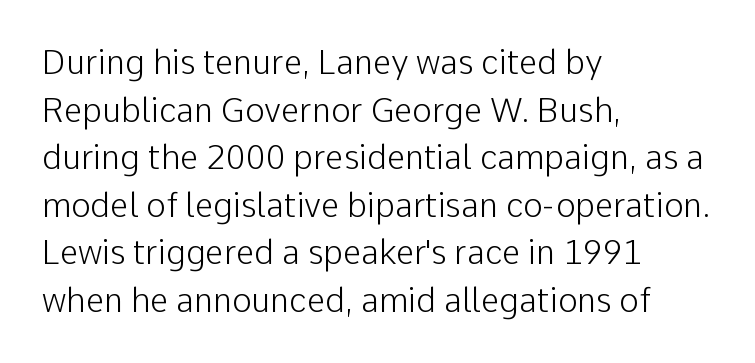
Q: Is the text bold? A: No.
Q: Is the text italic (slanted)? A: No, it is upright.
Q: Is the typeface a serif or a sans-serif typeface? A: Sans-serif.
Q: Is the text underlined? A: No.
Q: How is the paragraph aligned? A: Left-aligned.
Q: Is the spacing between letters normal or unusually wide? A: Normal.
Q: Is the spacing between lines tight, normal or loose? A: Normal.
Q: Width (condensed, normal, or wide)? A: Normal.
Q: Stroke contrast? A: Low.
Q: x-height? A: Medium.
Q: Monospaced? A: No.
